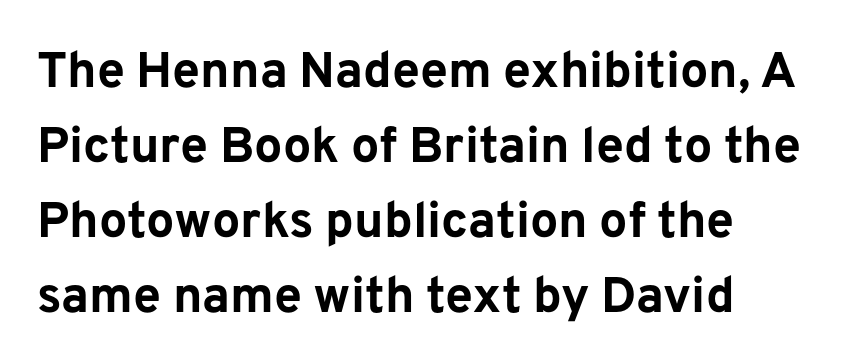
{"serif": "no", "italic": "no", "bold": "yes", "weight": "bold", "width": "normal", "stroke_contrast": "low", "x_height": "medium", "monospaced": "no", "underline": "no", "align": "left", "line_spacing": "normal", "line_spacing_ratio": 1.5, "letter_spacing": "normal", "letter_spacing_em": 0.0, "glyph_px": 50}
